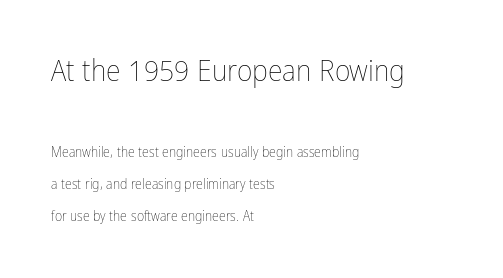
Q: Is the text bold? A: No.
Q: Is the text italic (slanted)? A: No, it is upright.
Q: Is the text underlined? A: No.
Q: How is the paragraph aligned? A: Left-aligned.
Q: Is the spacing between letters normal or unusually wide? A: Normal.
Q: Is the spacing between lines tight, normal or loose? A: Loose.
Q: Which block of text is set in a larger size, the first (top) or the second (bottom)? A: The first (top) one.
Q: Width (condensed, normal, or wide)? A: Condensed.
Q: Stroke contrast? A: Low.
Q: x-height? A: Medium.
Q: Monospaced? A: No.
